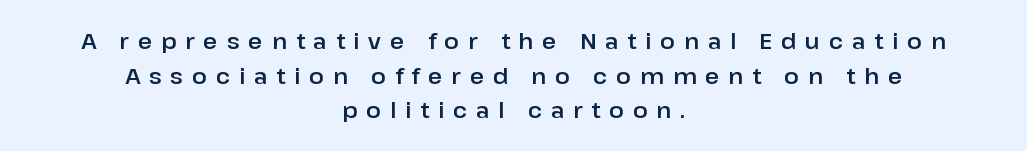
Q: Is the text italic (slanted)? A: No, it is upright.
Q: Is the text underlined? A: No.
Q: How is the paragraph aligned? A: Centered.
Q: Is the spacing between letters normal or unusually wide? A: Unusually wide.
Q: Is the spacing between lines tight, normal or loose? A: Normal.
